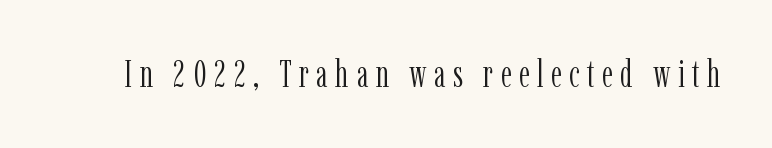
Q: Is the text bold? A: No.
Q: Is the text italic (slanted)? A: No, it is upright.
Q: Is the typeface a serif or a sans-serif typeface? A: Serif.
Q: Is the text underlined? A: No.
Q: Is the spacing between letters normal or unusually wide? A: Unusually wide.
Q: Width (condensed, normal, or wide)? A: Condensed.
Q: Stroke contrast? A: Low.
Q: x-height? A: Medium.
Q: Monospaced? A: No.
